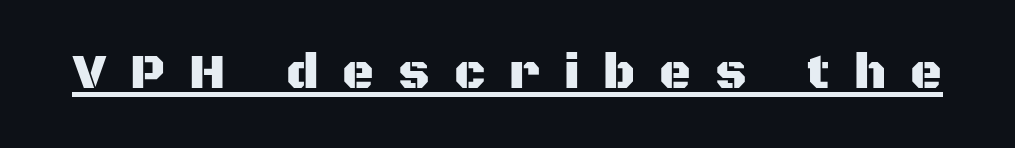
{"serif": "no", "italic": "no", "width": "normal", "stroke_contrast": "medium", "x_height": "large", "monospaced": "no", "underline": "yes", "letter_spacing": "wide", "letter_spacing_em": 0.49, "glyph_px": 49}
